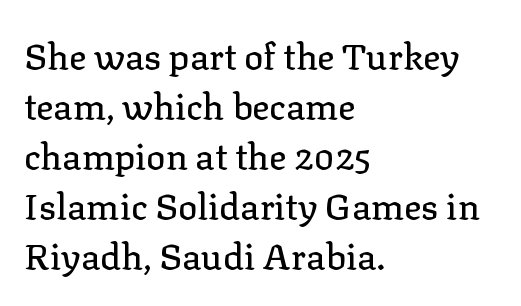
These lines are set flush left with a ragged right edge. A normal amount of white space separates one row of letters from the next. The zone under the glyphs is completely vacant. Examine the stroke ends and you'll spot serifs.
